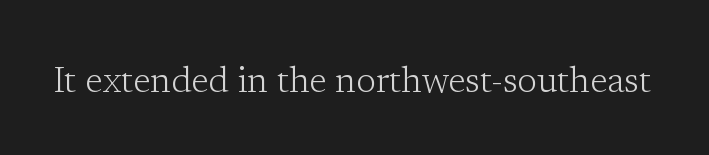
{"serif": "yes", "italic": "no", "bold": "no", "weight": "light", "width": "normal", "stroke_contrast": "low", "x_height": "medium", "monospaced": "no", "underline": "no", "letter_spacing": "normal", "letter_spacing_em": 0.0, "glyph_px": 36}
